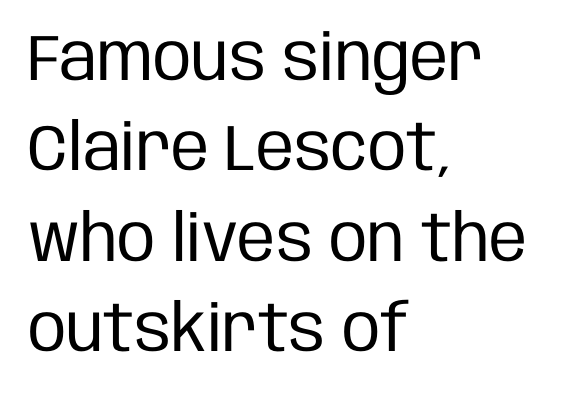
Quick note: underline off. Here the designer chose a conventional face with non-uniform glyph widths. Horizontally, the lines are justified to the leading edge only. Stems and bowls with no extra thickness — not bold. Successive baselines arrive at the customary interval. How are the letters spaced? Ordinarily, with no added tracking.
